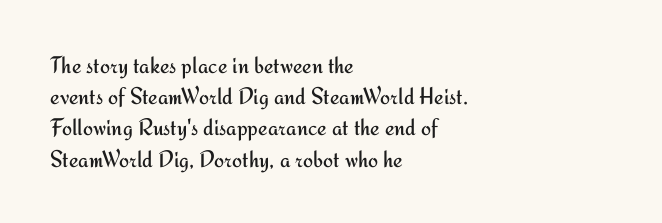
The image shows 24 px text type, upright; set left-aligned, normal line spacing (1.3x), normal letter spacing, not underlined.
